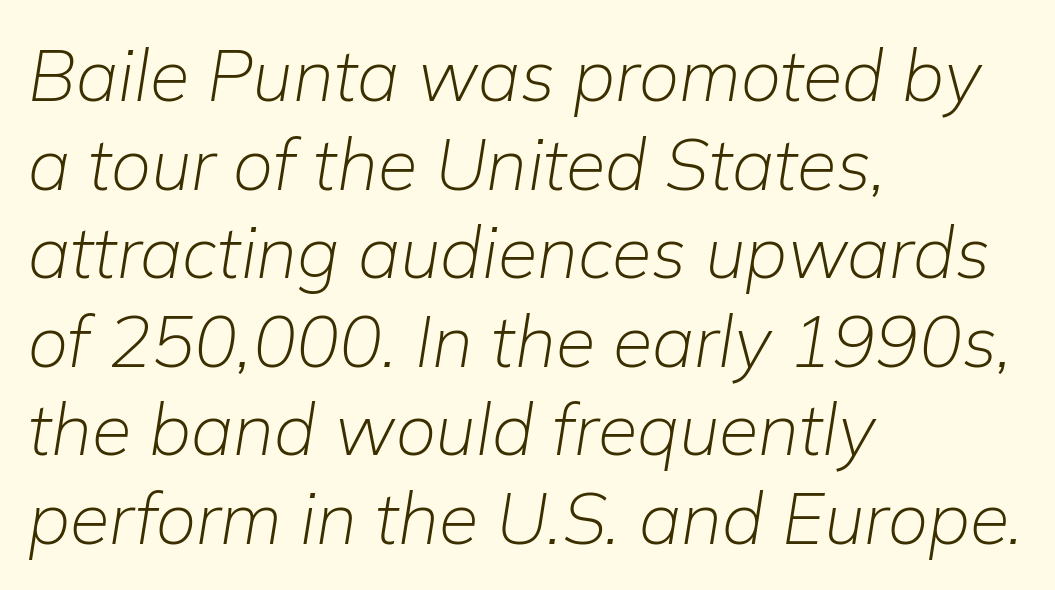
The image shows 72 px light type, italic (leaning right); set left-aligned, line spacing 1.23x, normal letter spacing, not underlined; low stroke contrast and a medium x-height.
